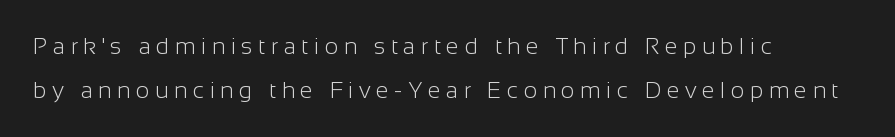
{"italic": "no", "bold": "no", "underline": "no", "align": "left", "line_spacing": "loose", "line_spacing_ratio": 1.92, "letter_spacing": "wide", "letter_spacing_em": 0.24, "glyph_px": 23}
